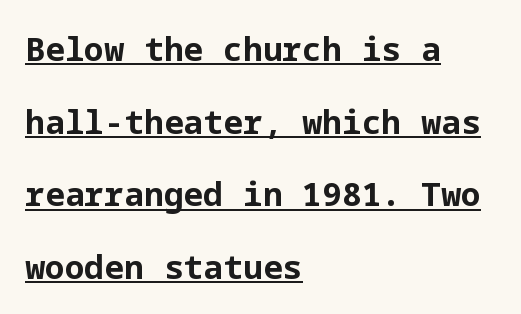
The image shows 33 px bold sans-serif type, upright; set left-aligned, loose line spacing (2.2x), normal letter spacing, underlined; low stroke contrast and a medium x-height.
